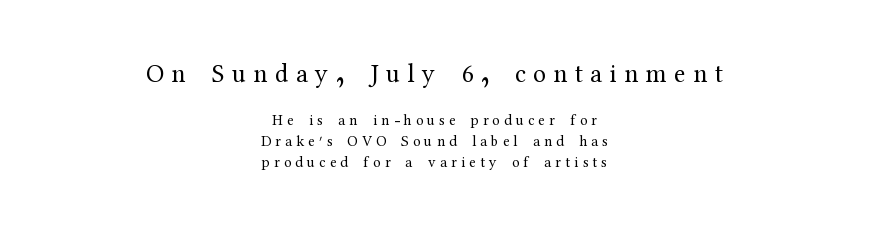
{"italic": "no", "bold": "no", "underline": "no", "align": "center", "line_spacing": "normal", "line_spacing_ratio": 1.37, "letter_spacing": "wide", "letter_spacing_em": 0.28, "larger_block": "first", "size_ratio": 1.73, "glyph_px": 26}
